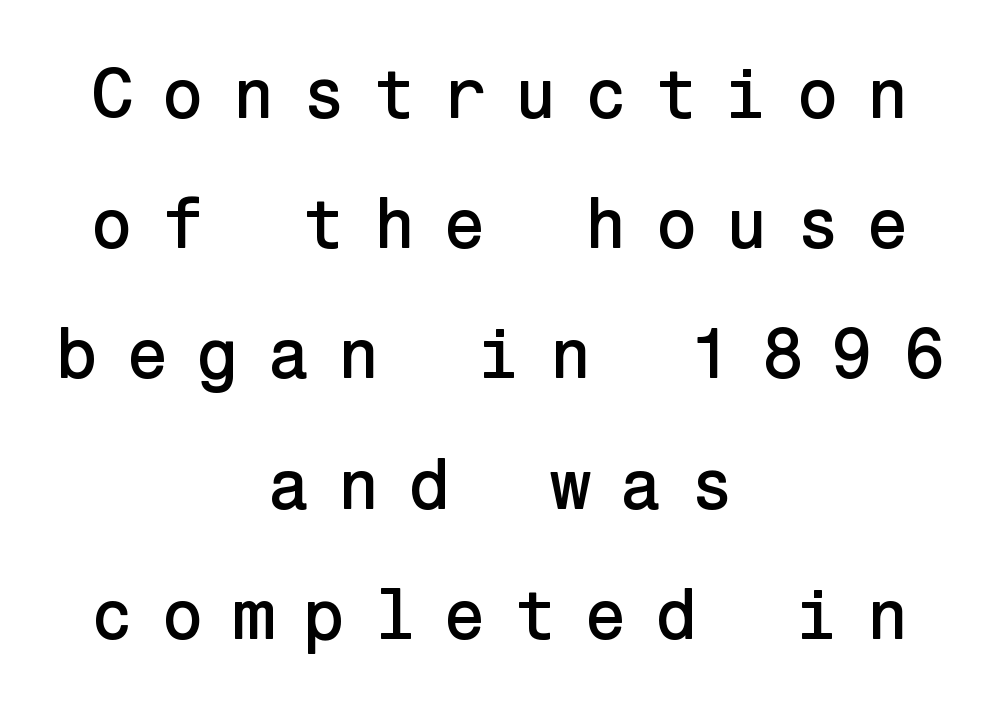
Q: Is the text italic (slanted)? A: No, it is upright.
Q: Is the typeface a serif or a sans-serif typeface? A: Sans-serif.
Q: Is the text underlined? A: No.
Q: How is the paragraph aligned? A: Centered.
Q: Is the spacing between letters normal or unusually wide? A: Unusually wide.
Q: Width (condensed, normal, or wide)? A: Normal.
Q: Stroke contrast? A: Low.
Q: x-height? A: Medium.
